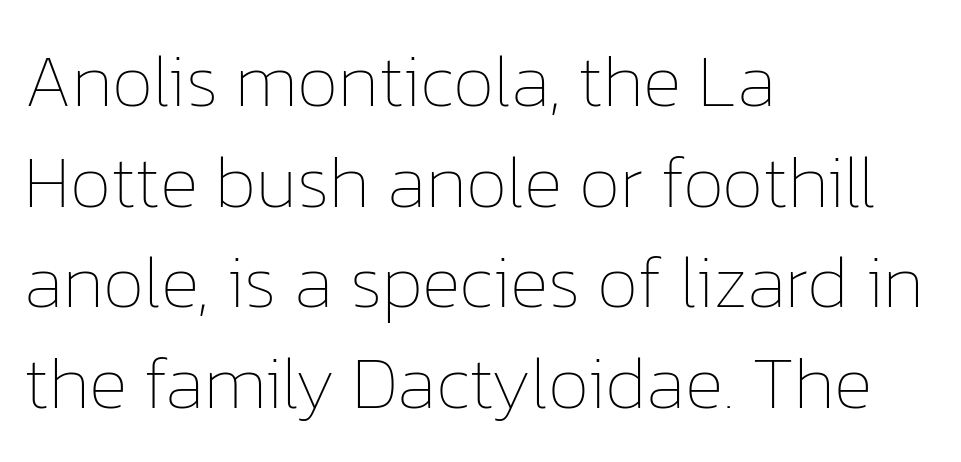
Glance below the letters and you will spot only blank space. Every character sits straight up, as roman type does. Stems and bowls with no extra thickness — not bold. A student would call this left alignment; a typographer would say flush left, rag right. Each letter keeps its own natural width here, so spacing adapts to shape. Vertical spacing — default.
